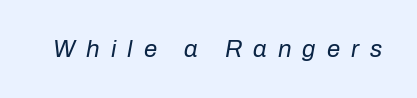
Decoration check: the copy has no underline. Is the letter spacing exaggerated? Yes — the characters are pushed far apart. Style check: oblique. The font is comparable to plain body text, perhaps lighter.
